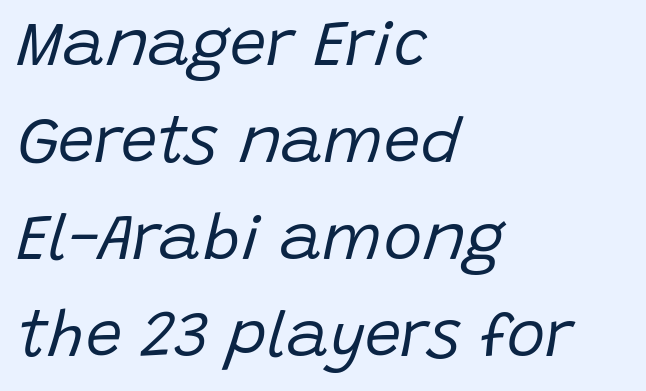
The image shows 65 px regular-weight type, italic (leaning right); set left-aligned, normal line spacing (1.49x), normal letter spacing, not underlined; low stroke contrast and a large x-height.
